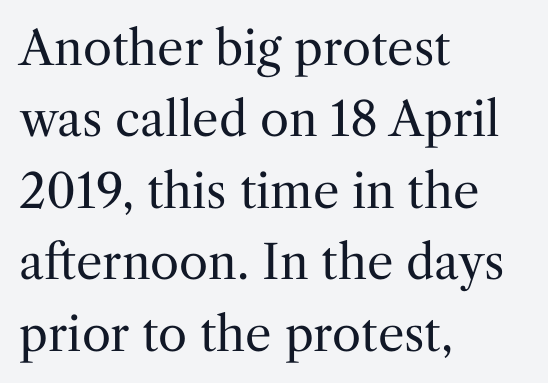
Q: Is the text bold? A: No.
Q: Is the text italic (slanted)? A: No, it is upright.
Q: Is the typeface a serif or a sans-serif typeface? A: Serif.
Q: Is the text underlined? A: No.
Q: How is the paragraph aligned? A: Left-aligned.
Q: Is the spacing between letters normal or unusually wide? A: Normal.
Q: Is the spacing between lines tight, normal or loose? A: Normal.
Q: Width (condensed, normal, or wide)? A: Normal.
Q: Stroke contrast? A: Medium.
Q: x-height? A: Medium.
Q: Monospaced? A: No.
